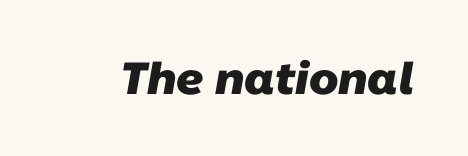
{"serif": "no", "bold": "yes", "weight": "heavy", "width": "normal", "stroke_contrast": "low", "x_height": "medium", "monospaced": "no", "underline": "no", "letter_spacing": "normal", "letter_spacing_em": 0.0, "glyph_px": 45}
